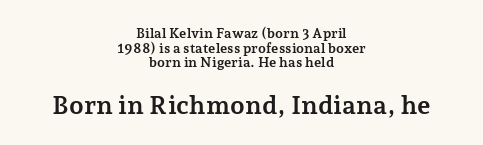
The image shows 26 px bold type, upright; set centered, tight line spacing (1.05x), normal letter spacing, not underlined; the second (bottom) block is 1.86x larger.
